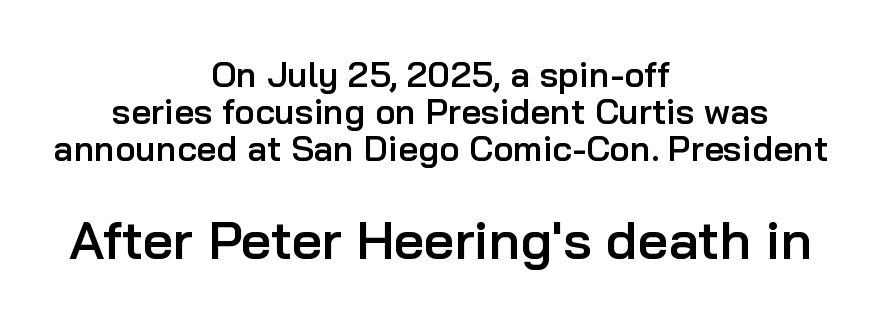
The image shows 53 px semibold sans-serif type, upright; set centered, tight line spacing (1.06x), normal letter spacing, not underlined; the second (bottom) block is 1.51x larger; low stroke contrast and a medium x-height.
